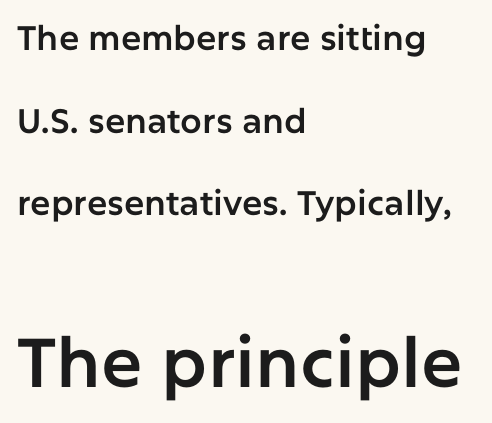
The image shows 69 px sans-serif type, upright; set left-aligned, loose line spacing (2.43x), normal letter spacing, not underlined; the second (bottom) block is 2.03x larger; low stroke contrast and a medium x-height.
